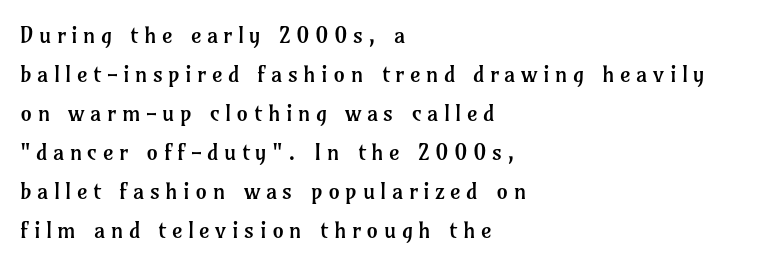
{"italic": "no", "bold": "no", "underline": "no", "align": "left", "line_spacing": "normal", "line_spacing_ratio": 1.7, "letter_spacing": "wide", "letter_spacing_em": 0.23, "glyph_px": 23}
